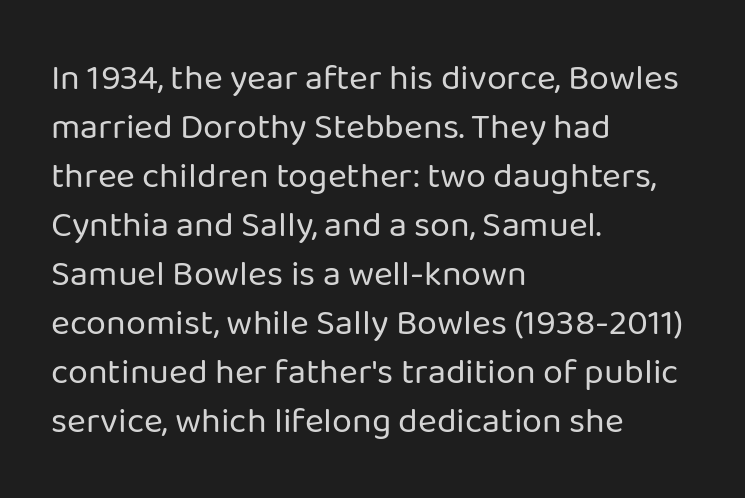
The image shows 36 px regular-weight sans-serif type, upright; set left-aligned, normal line spacing (1.36x), normal letter spacing, not underlined; low stroke contrast and a medium x-height.
